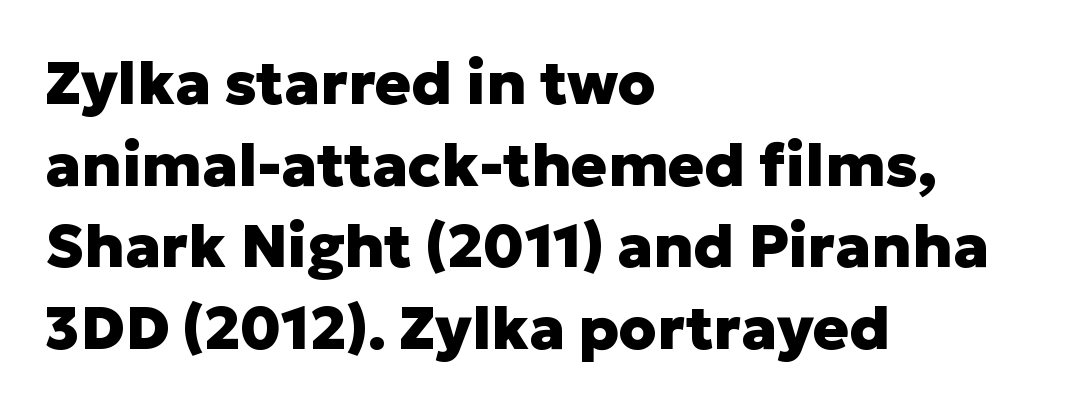
{"serif": "no", "italic": "no", "bold": "yes", "weight": "heavy", "width": "normal", "stroke_contrast": "low", "x_height": "medium", "monospaced": "no", "underline": "no", "align": "left", "line_spacing": "normal", "line_spacing_ratio": 1.36, "letter_spacing": "normal", "letter_spacing_em": 0.0, "glyph_px": 60}
